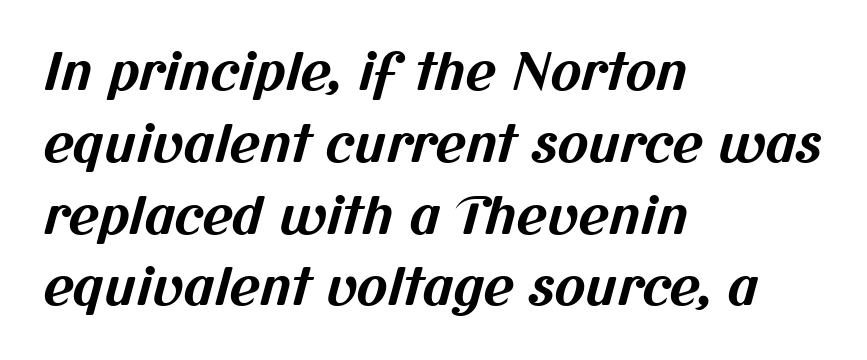
Q: Is the text bold? A: Yes.
Q: Is the typeface a serif or a sans-serif typeface? A: Sans-serif.
Q: Is the text underlined? A: No.
Q: How is the paragraph aligned? A: Left-aligned.
Q: Is the spacing between letters normal or unusually wide? A: Normal.
Q: Is the spacing between lines tight, normal or loose? A: Normal.
Q: Width (condensed, normal, or wide)? A: Normal.
Q: Stroke contrast? A: Medium.
Q: x-height? A: Medium.
Q: Monospaced? A: No.
